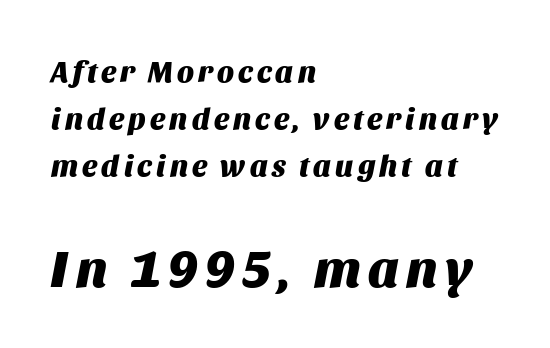
Q: Is the text bold? A: Yes.
Q: Is the text italic (slanted)? A: Yes, it leans right by about 11 degrees.
Q: Is the text underlined? A: No.
Q: How is the paragraph aligned? A: Left-aligned.
Q: Is the spacing between lines tight, normal or loose? A: Normal.
Q: Which block of text is set in a larger size, the first (top) or the second (bottom)? A: The second (bottom) one.
Q: Width (condensed, normal, or wide)? A: Normal.
Q: Stroke contrast? A: Medium.
Q: x-height? A: Large.
Q: Monospaced? A: No.
